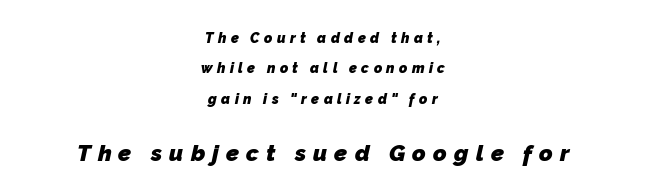
{"bold": "yes", "underline": "no", "align": "center", "line_spacing": "loose", "line_spacing_ratio": 2.17, "letter_spacing": "wide", "letter_spacing_em": 0.31, "larger_block": "second", "size_ratio": 1.64, "glyph_px": 23}
